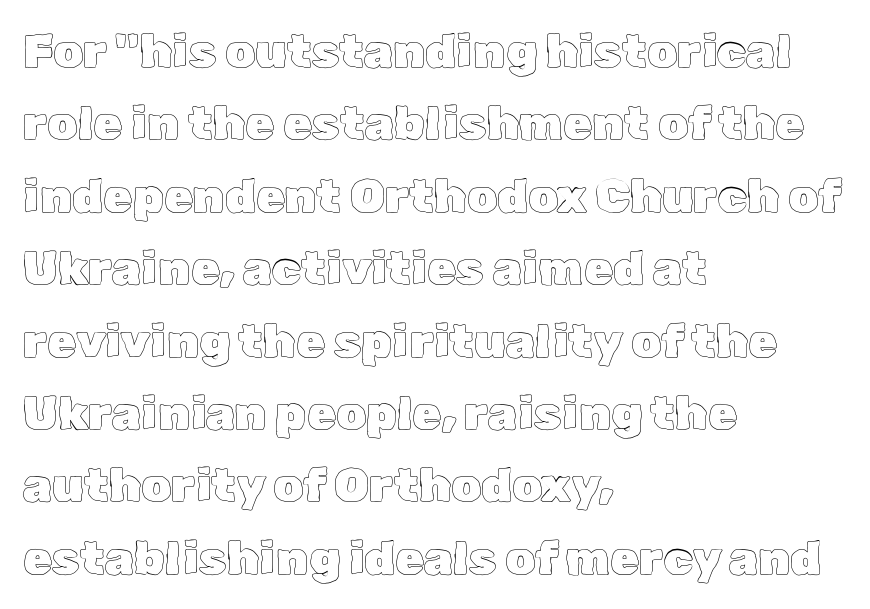
The typography opts for an upright posture over an oblique one. Students, observe: this is what conventionally led text looks like. The baseline area is clear. A typesetter would call this proportional, since set widths differ per character. Reading down the block, your eye returns to a fixed left position each line. Each word holds together tightly as a unit, with standard inter-letter gaps.
